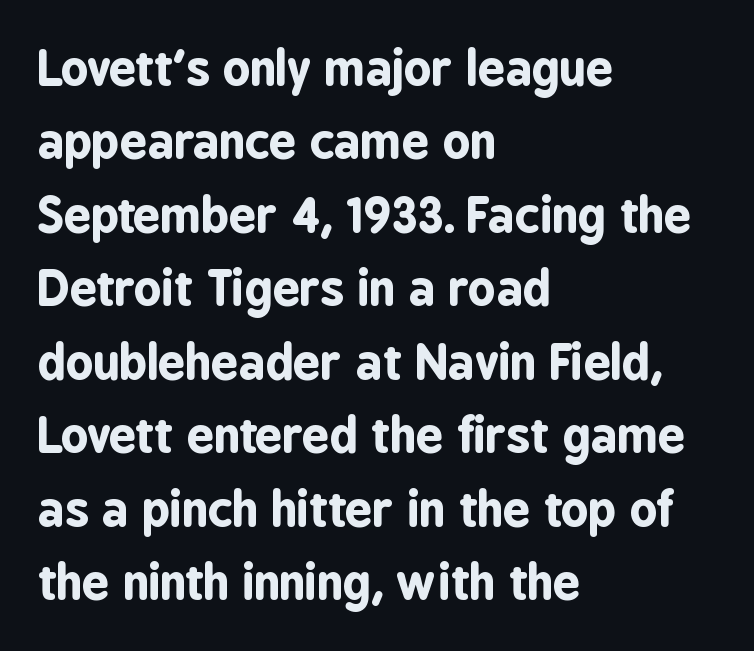
The face used here is proportionally spaced, like ordinary book or web type. The text block is weighted toward the left margin, trailing off unevenly rightward. Upright lettering throughout. Does the weight exceed regular? Yes, all the way to bold.
